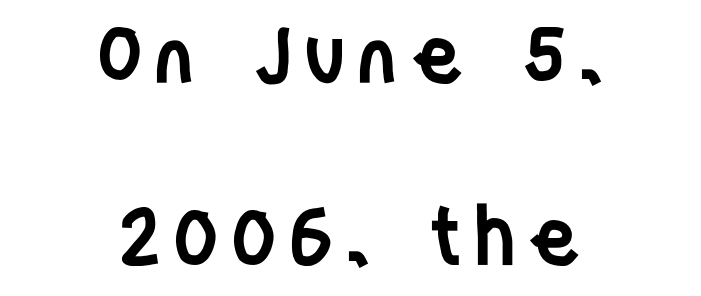
Q: Is the text bold? A: Semi-bold.
Q: Is the text italic (slanted)? A: No, it is upright.
Q: Is the typeface a serif or a sans-serif typeface? A: Sans-serif.
Q: Is the text underlined? A: No.
Q: How is the paragraph aligned? A: Centered.
Q: Is the spacing between lines tight, normal or loose? A: Loose.
Q: Width (condensed, normal, or wide)? A: Condensed.
Q: Stroke contrast? A: Low.
Q: x-height? A: Large.
Q: Monospaced? A: No.
